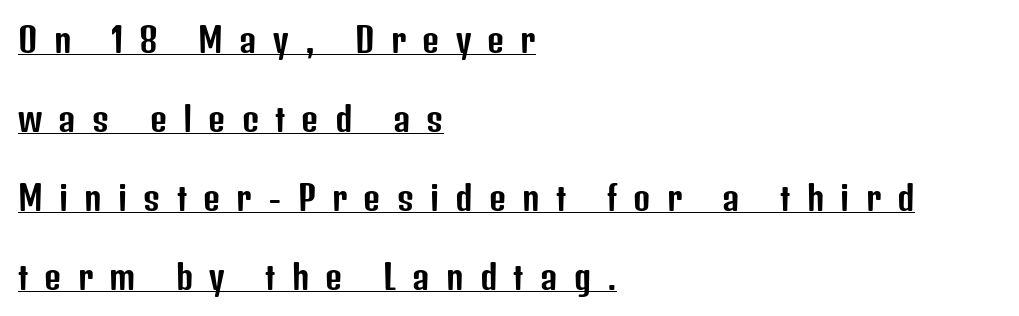
{"serif": "no", "italic": "no", "width": "condensed", "stroke_contrast": "low", "x_height": "medium", "monospaced": "no", "underline": "yes", "align": "left", "line_spacing": "loose", "line_spacing_ratio": 2.39, "letter_spacing": "wide", "letter_spacing_em": 0.49, "glyph_px": 33}
